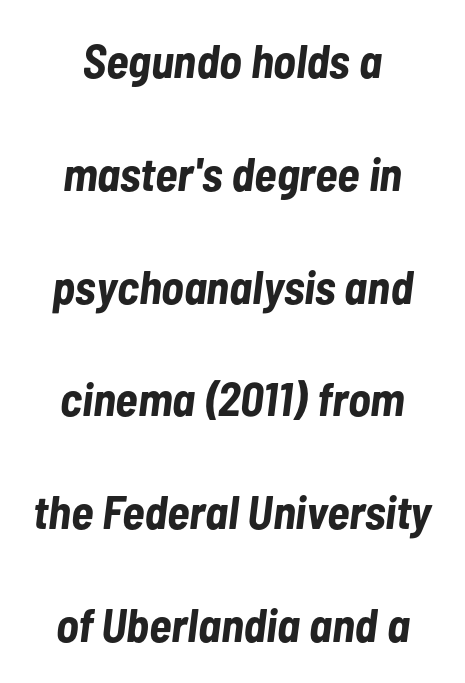
Q: Is the text bold? A: Yes.
Q: Is the text italic (slanted)? A: Yes, it leans right by about 7 degrees.
Q: Is the text underlined? A: No.
Q: How is the paragraph aligned? A: Centered.
Q: Is the spacing between letters normal or unusually wide? A: Normal.
Q: Is the spacing between lines tight, normal or loose? A: Loose.
Q: Width (condensed, normal, or wide)? A: Condensed.
Q: Stroke contrast? A: Low.
Q: x-height? A: Medium.
Q: Monospaced? A: No.
